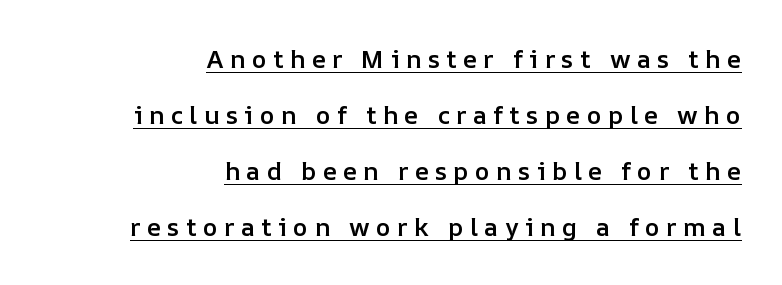
Casual observation: everything's shoved over to the right. This is the in-between weight designers call semibold or demi. Notice how a bar underscores the lettering throughout. Each word looks stretched out because of the extra space between its letters.
